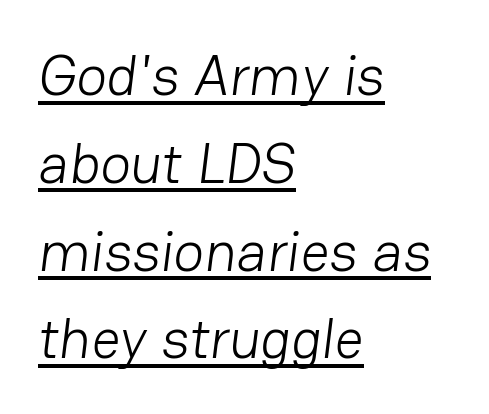
{"serif": "no", "bold": "no", "weight": "light", "width": "normal", "stroke_contrast": "low", "x_height": "medium", "monospaced": "no", "underline": "yes", "align": "left", "line_spacing": "normal", "line_spacing_ratio": 1.54, "letter_spacing": "normal", "letter_spacing_em": 0.0, "glyph_px": 57}
